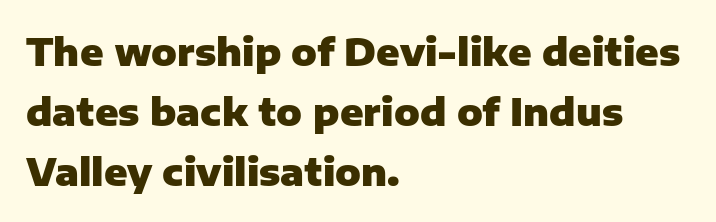
Q: Is the text bold? A: Yes.
Q: Is the text italic (slanted)? A: No, it is upright.
Q: Is the typeface a serif or a sans-serif typeface? A: Sans-serif.
Q: Is the text underlined? A: No.
Q: How is the paragraph aligned? A: Left-aligned.
Q: Is the spacing between letters normal or unusually wide? A: Normal.
Q: Is the spacing between lines tight, normal or loose? A: Normal.
Q: Width (condensed, normal, or wide)? A: Normal.
Q: Stroke contrast? A: Low.
Q: x-height? A: Medium.
Q: Monospaced? A: No.
